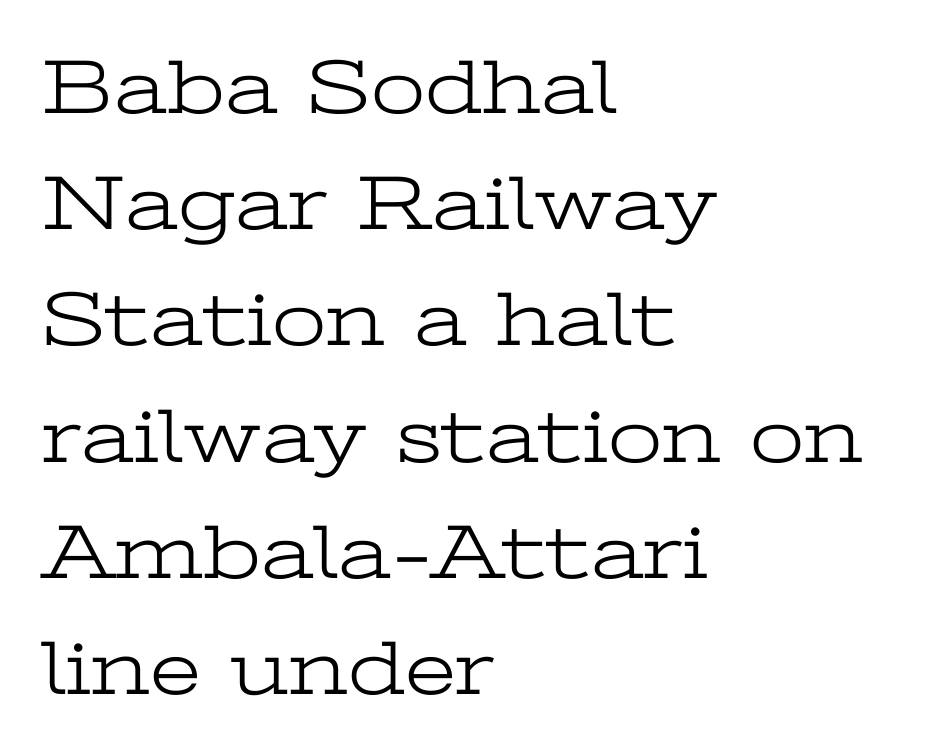
Varying glyph widths throughout — classic text-font behaviour. The rendering anchors every line to the left-hand side. Nothing unusual about the tracking: characters are spaced as the font intends. Type without underlining.
